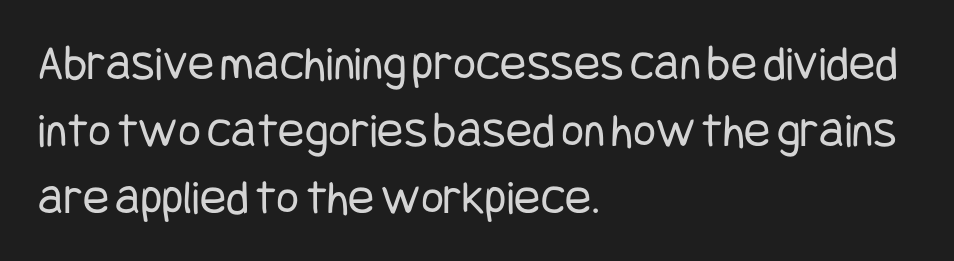
{"serif": "no", "italic": "no", "bold": "no", "weight": "regular", "width": "condensed", "stroke_contrast": "low", "x_height": "large", "underline": "no", "align": "left", "line_spacing": "normal", "line_spacing_ratio": 1.37, "letter_spacing": "normal", "letter_spacing_em": 0.0, "glyph_px": 49}
